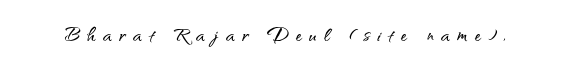
{"underline": "no", "letter_spacing": "wide", "letter_spacing_em": 0.3, "glyph_px": 25}
